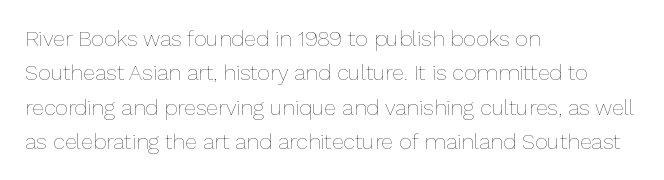
The image shows 22 px text type, upright; set left-aligned, normal line spacing (1.56x), normal letter spacing, not underlined.
